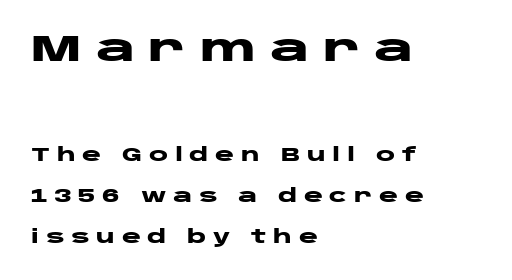
{"serif": "no", "italic": "no", "bold": "yes", "weight": "heavy", "width": "wide", "stroke_contrast": "low", "x_height": "large", "monospaced": "no", "underline": "no", "align": "left", "line_spacing": "loose", "line_spacing_ratio": 2.3, "letter_spacing": "wide", "letter_spacing_em": 0.37, "larger_block": "first", "size_ratio": 2.06, "glyph_px": 37}
